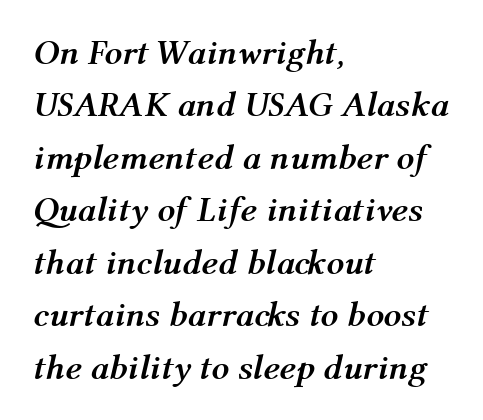
Baseline-to-baseline distance is the conventional proportion of letter height. The passage shown is typed in a proportional face where columns would drift. Standard letterfit; no display-style spreading of the glyphs. Plenty of ink on the page — the face is bold.
